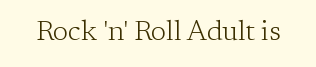
Q: Is the text bold? A: No.
Q: Is the text italic (slanted)? A: No, it is upright.
Q: Is the typeface a serif or a sans-serif typeface? A: Serif.
Q: Is the text underlined? A: No.
Q: Is the spacing between letters normal or unusually wide? A: Normal.
Q: Width (condensed, normal, or wide)? A: Normal.
Q: Stroke contrast? A: Low.
Q: x-height? A: Medium.
Q: Monospaced? A: No.
